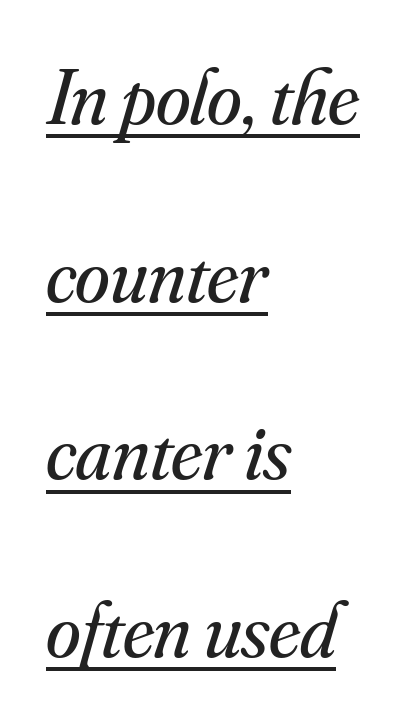
The image shows 79 px regular-weight serif type, italic (leaning right); set left-aligned, loose line spacing (2.25x), normal letter spacing, underlined; medium stroke contrast and a small x-height.
